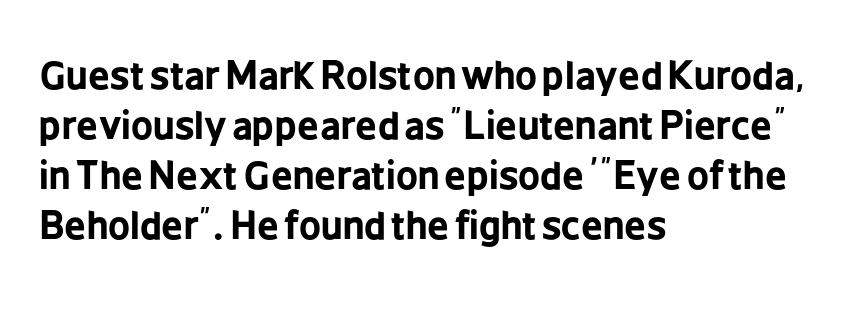
Q: Is the text bold? A: Yes.
Q: Is the text italic (slanted)? A: No, it is upright.
Q: Is the typeface a serif or a sans-serif typeface? A: Sans-serif.
Q: Is the text underlined? A: No.
Q: How is the paragraph aligned? A: Left-aligned.
Q: Is the spacing between letters normal or unusually wide? A: Normal.
Q: Is the spacing between lines tight, normal or loose? A: Normal.
Q: Width (condensed, normal, or wide)? A: Condensed.
Q: Stroke contrast? A: Low.
Q: x-height? A: Medium.
Q: Monospaced? A: No.
